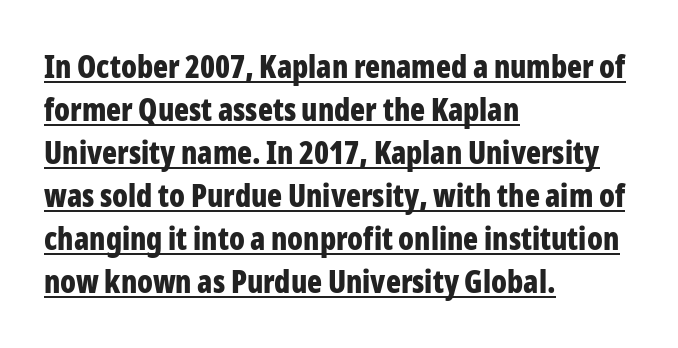
The image shows 31 px bold, condensed sans-serif type, upright; set left-aligned, normal line spacing (1.39x), normal letter spacing, underlined; low stroke contrast and a medium x-height.
